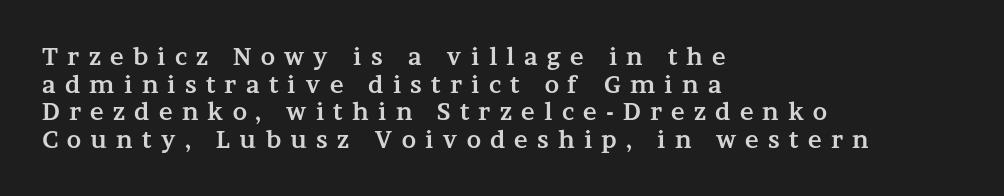
The horizontal fit of the characters is loose and conspicuously gappy. Descenders hang freely into open space. Line starts are locked; line ends wander. Every character sits straight up, as roman type does. Thick stems and heavy bowls — unmistakably bold.
